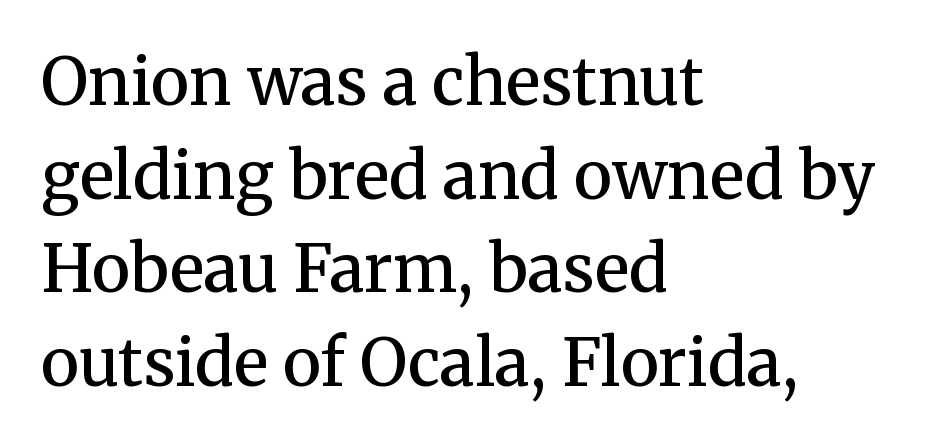
Q: Is the text bold? A: Semi-bold.
Q: Is the text italic (slanted)? A: No, it is upright.
Q: Is the typeface a serif or a sans-serif typeface? A: Serif.
Q: Is the text underlined? A: No.
Q: How is the paragraph aligned? A: Left-aligned.
Q: Is the spacing between letters normal or unusually wide? A: Normal.
Q: Is the spacing between lines tight, normal or loose? A: Normal.
Q: Width (condensed, normal, or wide)? A: Normal.
Q: Stroke contrast? A: Medium.
Q: x-height? A: Medium.
Q: Monospaced? A: No.
